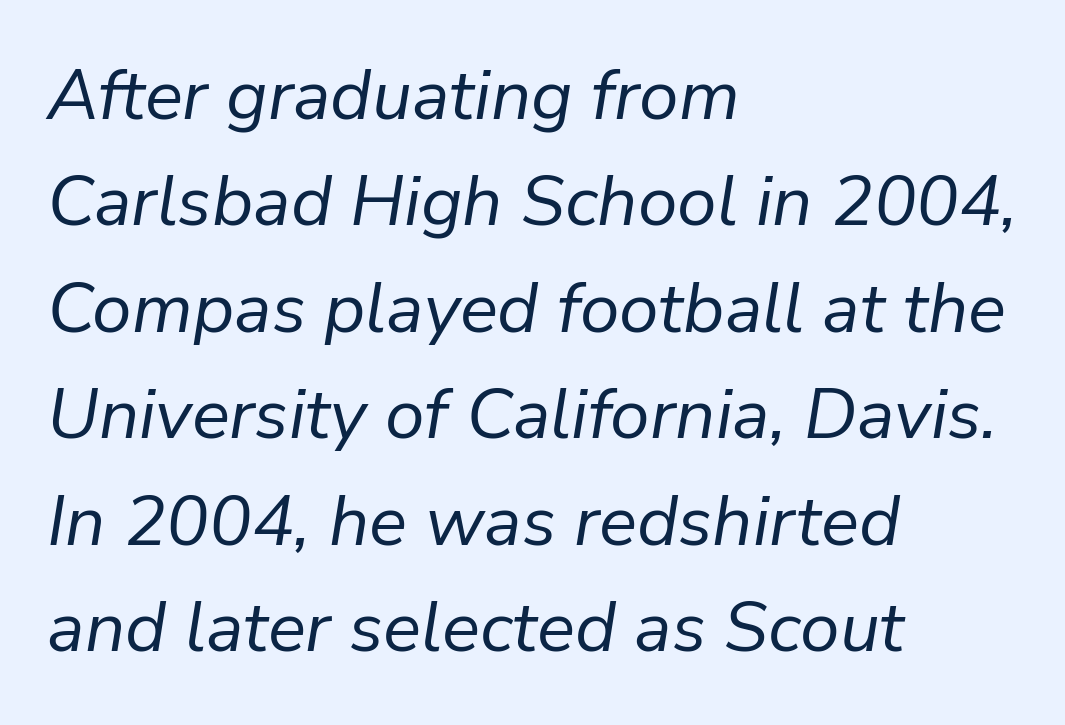
{"italic": "yes", "lean": "right", "slant_degrees": 9, "bold": "no", "weight": "regular", "width": "normal", "stroke_contrast": "low", "x_height": "medium", "monospaced": "no", "underline": "no", "align": "left", "line_spacing": "normal", "line_spacing_ratio": 1.5, "letter_spacing": "normal", "letter_spacing_em": 0.0, "glyph_px": 71}
